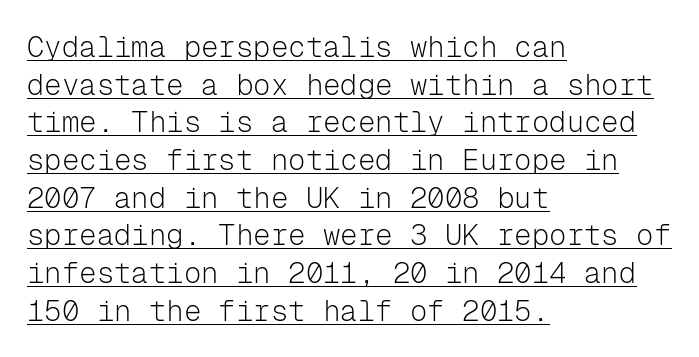
Ordinary non-slanted type is in use. Stems and bowls with no extra thickness — not bold. One-word summary of the alignment: left. One glance says typical: line gaps are just what's usual. Letter spacing: default.
